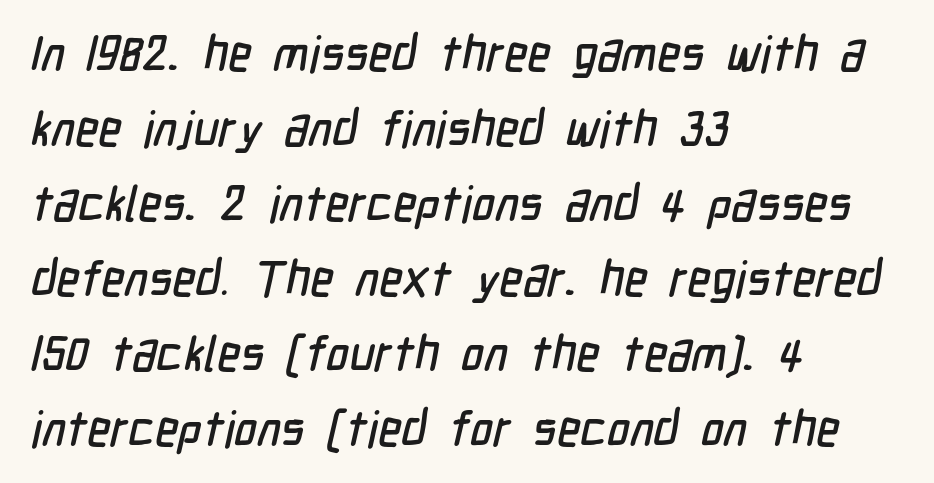
The image shows 49 px condensed sans-serif type; set left-aligned, normal line spacing (1.53x), normal letter spacing, not underlined; low stroke contrast and a medium x-height.
